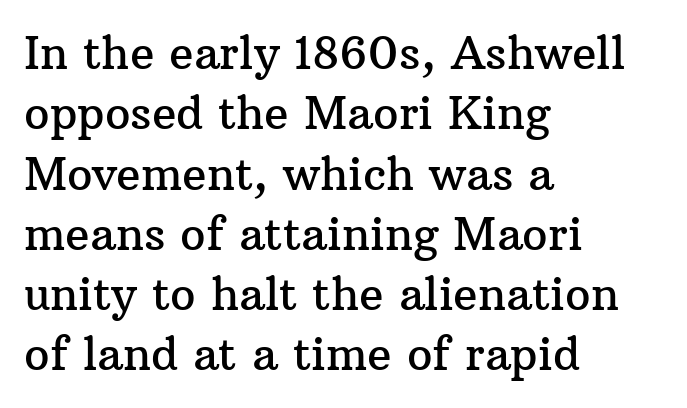
The designer went with a serif here, giving each stem small feet. Spacing verdict: proportional, widths tailored to each character. A typesetter would call this leading conventional body-copy spacing. Each line starts at the same left margin while the right side varies. The axis of the letterforms is exactly vertical. Underlining? Definitely not there.
